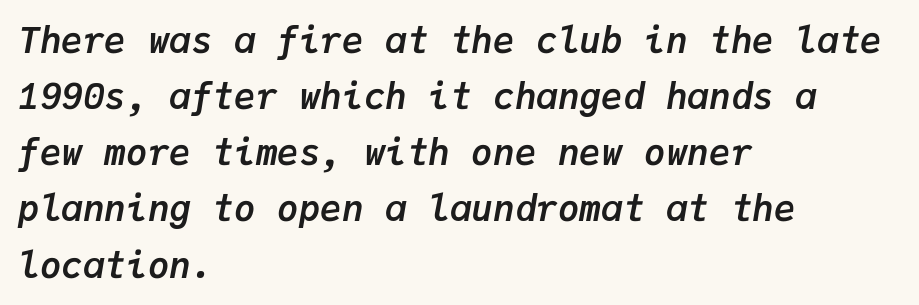
{"italic": "yes", "lean": "right", "slant_degrees": 9, "bold": "yes", "weight": "semibold", "width": "normal", "stroke_contrast": "low", "x_height": "medium", "monospaced": "yes", "underline": "no", "align": "left", "line_spacing": "normal", "line_spacing_ratio": 1.56, "letter_spacing": "normal", "letter_spacing_em": 0.0, "glyph_px": 36}
